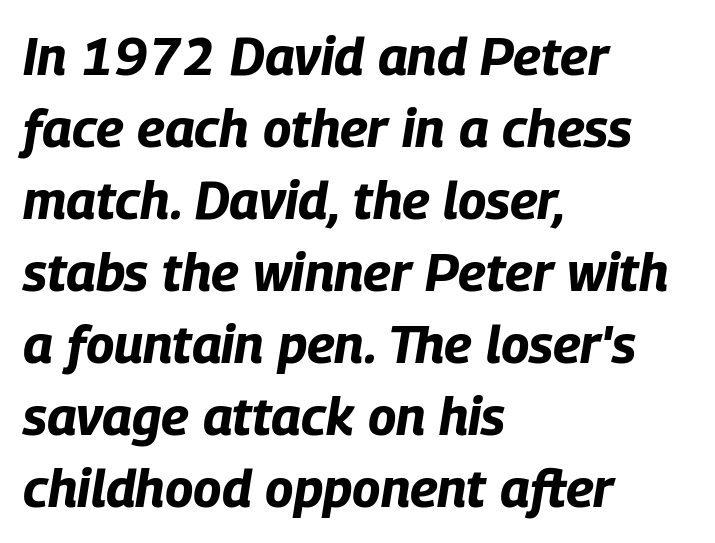
{"italic": "yes", "lean": "right", "slant_degrees": 9, "bold": "yes", "weight": "bold", "width": "condensed", "stroke_contrast": "low", "x_height": "large", "monospaced": "no", "underline": "no", "align": "left", "line_spacing": "normal", "line_spacing_ratio": 1.36, "letter_spacing": "normal", "letter_spacing_em": 0.0, "glyph_px": 53}
